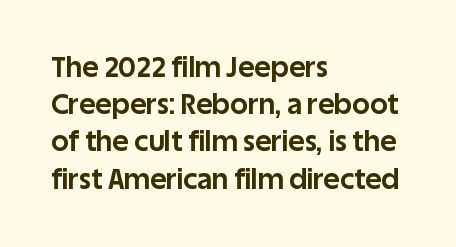
You could not count columns in this text — the font is proportionally spaced. Short note: letters normally spaced. The zone under the glyphs is completely vacant. Set as a true bold cut, around the 700 mark. Each letter's strokes conclude bluntly, with no projecting serifs.
